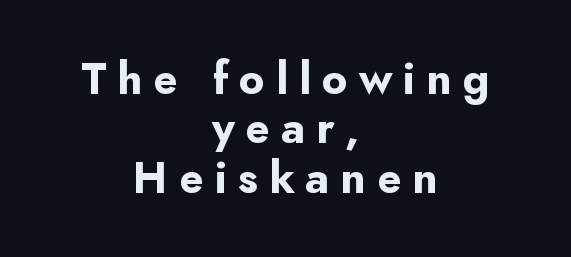
{"serif": "no", "italic": "no", "bold": "yes", "weight": "bold", "width": "normal", "stroke_contrast": "low", "x_height": "small", "monospaced": "no", "underline": "no", "align": "center", "line_spacing": "tight", "line_spacing_ratio": 1.12, "letter_spacing": "wide", "letter_spacing_em": 0.25, "glyph_px": 44}
